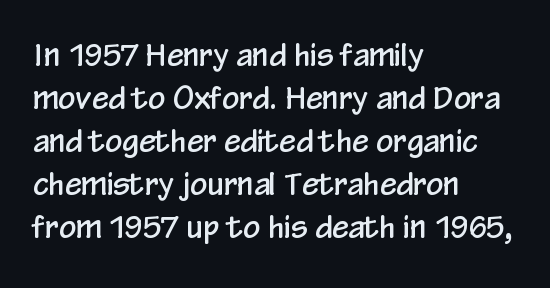
Q: Is the text italic (slanted)? A: No, it is upright.
Q: Is the typeface a serif or a sans-serif typeface? A: Sans-serif.
Q: Is the text underlined? A: No.
Q: How is the paragraph aligned? A: Left-aligned.
Q: Is the spacing between letters normal or unusually wide? A: Normal.
Q: Is the spacing between lines tight, normal or loose? A: Normal.
Q: Width (condensed, normal, or wide)? A: Condensed.
Q: Stroke contrast? A: Low.
Q: x-height? A: Medium.
Q: Monospaced? A: No.
